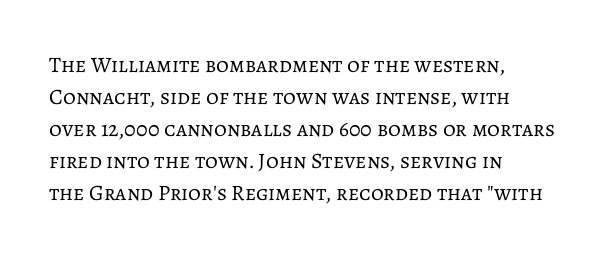
{"italic": "no", "bold": "no", "underline": "no", "align": "left", "line_spacing": "normal", "line_spacing_ratio": 1.45, "letter_spacing": "normal", "letter_spacing_em": 0.0, "glyph_px": 22}
